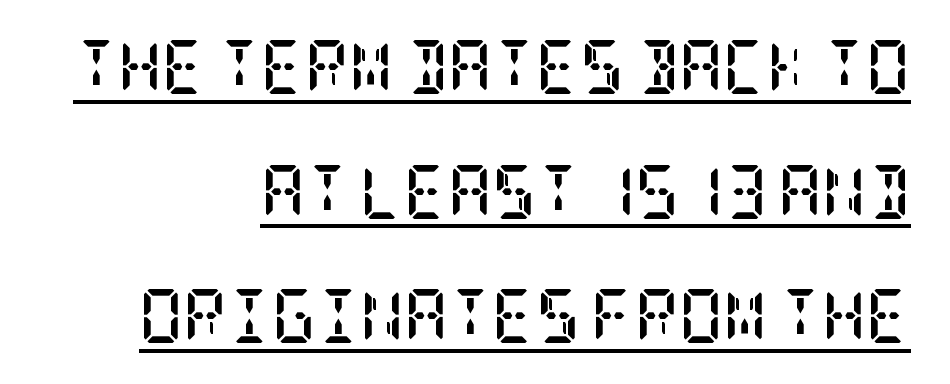
Q: Is the text bold? A: Yes.
Q: Is the text italic (slanted)? A: No, it is upright.
Q: Is the typeface a serif or a sans-serif typeface? A: Serif.
Q: Is the text underlined? A: Yes.
Q: How is the paragraph aligned? A: Right-aligned.
Q: Is the spacing between letters normal or unusually wide? A: Normal.
Q: Is the spacing between lines tight, normal or loose? A: Loose.
Q: Width (condensed, normal, or wide)? A: Condensed.
Q: Stroke contrast? A: Low.
Q: x-height? A: Large.
